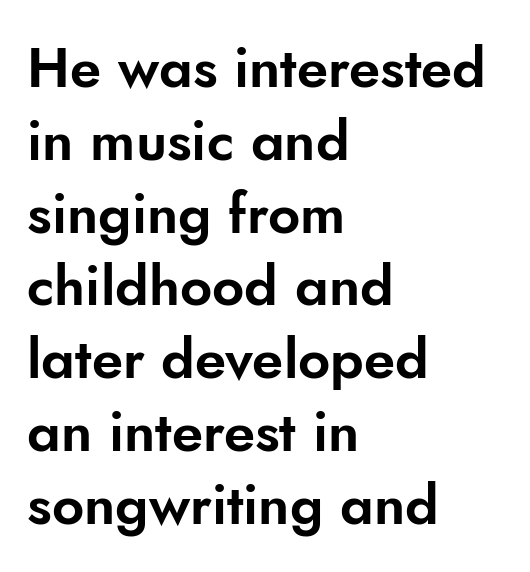
The image shows 56 px sans-serif type, upright; set left-aligned, normal line spacing (1.3x), normal letter spacing, not underlined; low stroke contrast and a small x-height.
